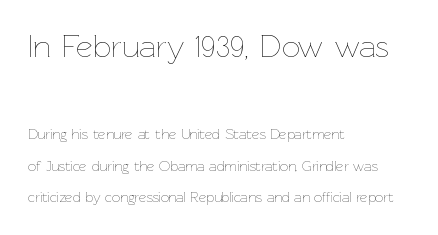
Short note: letters normally spaced. Nothing heavy about these letters — not bold at all. Regarding leading, the lines here are spaced well apart. Character widths vary here, with narrow letters taking less room than wide ones. The composition opens big and finishes small. In terms of posture, this sample is upright.
